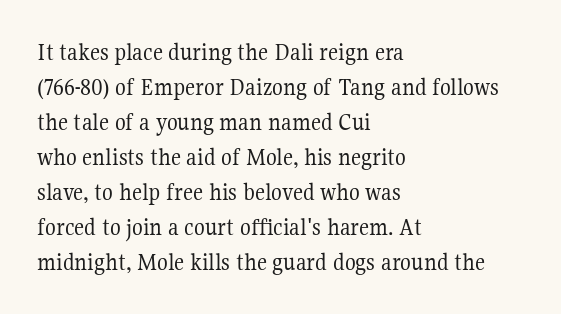
Nobody drew a line under any word here. The passage is arranged the way most books set body copy — flush left. Is the stroke heavy? The answer is a plain regular-or-lighter. Nobody touched the tracking dial on this one. A roman cut, with each character standing at attention. The space between consecutive lines is moderate.
